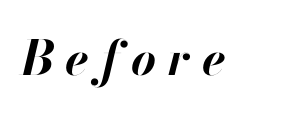
{"italic": "yes", "lean": "right", "slant_degrees": 13, "bold": "yes", "weight": "bold", "width": "normal", "stroke_contrast": "high", "x_height": "small", "monospaced": "no", "underline": "no", "letter_spacing": "wide", "letter_spacing_em": 0.24, "glyph_px": 48}
